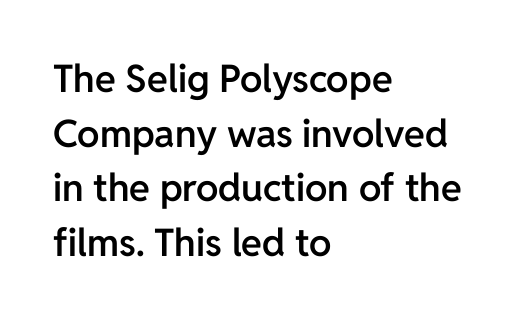
Q: Is the text bold? A: Semi-bold.
Q: Is the text italic (slanted)? A: No, it is upright.
Q: Is the typeface a serif or a sans-serif typeface? A: Sans-serif.
Q: Is the text underlined? A: No.
Q: How is the paragraph aligned? A: Left-aligned.
Q: Is the spacing between letters normal or unusually wide? A: Normal.
Q: Is the spacing between lines tight, normal or loose? A: Normal.
Q: Width (condensed, normal, or wide)? A: Normal.
Q: Stroke contrast? A: Low.
Q: x-height? A: Medium.
Q: Monospaced? A: No.
